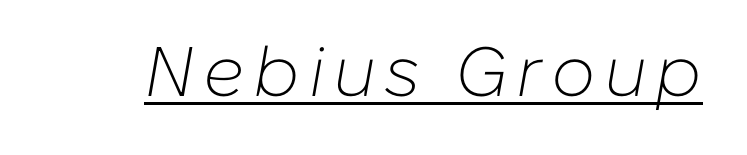
{"italic": "yes", "lean": "right", "slant_degrees": 10, "bold": "no", "weight": "light", "width": "normal", "stroke_contrast": "low", "x_height": "medium", "monospaced": "no", "underline": "yes", "glyph_px": 70}
